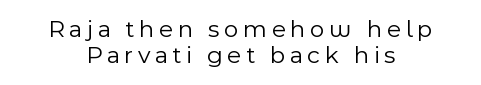
The image shows 25 px text type, upright; set centered, tight line spacing (1.04x), not underlined.
